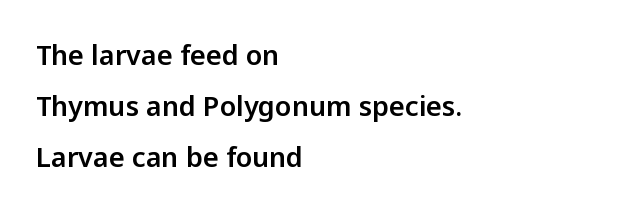
Q: Is the text italic (slanted)? A: No, it is upright.
Q: Is the text underlined? A: No.
Q: How is the paragraph aligned? A: Left-aligned.
Q: Is the spacing between letters normal or unusually wide? A: Normal.
